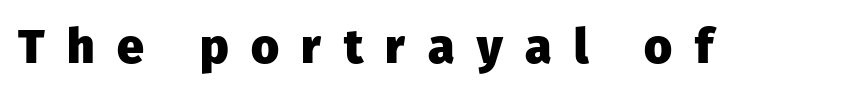
These lines are composed in type without serifs. Descender tails drop into unmarked territory. The characters look thick and weighty, a clear bold. Italic? Not at all — the glyphs are vertical. The passage shown is typed in a proportional face where columns would drift.
